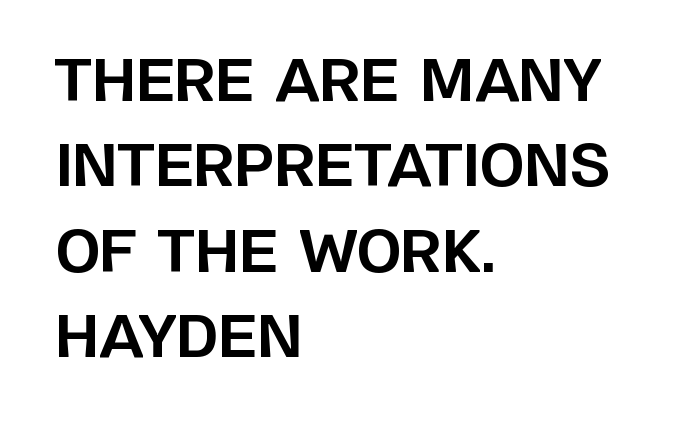
Q: Is the text bold? A: Yes.
Q: Is the text italic (slanted)? A: No, it is upright.
Q: Is the typeface a serif or a sans-serif typeface? A: Sans-serif.
Q: Is the text underlined? A: No.
Q: How is the paragraph aligned? A: Left-aligned.
Q: Is the spacing between letters normal or unusually wide? A: Normal.
Q: Is the spacing between lines tight, normal or loose? A: Normal.
Q: Width (condensed, normal, or wide)? A: Normal.
Q: Stroke contrast? A: Low.
Q: x-height? A: Large.
Q: Monospaced? A: No.
